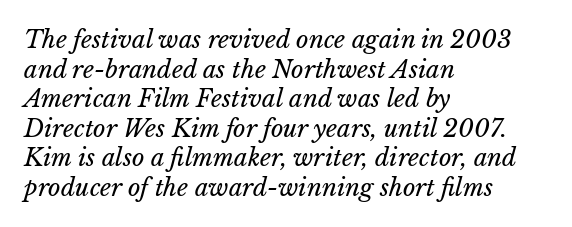
Q: Is the text bold? A: No.
Q: Is the text underlined? A: No.
Q: How is the paragraph aligned? A: Left-aligned.
Q: Is the spacing between letters normal or unusually wide? A: Normal.
